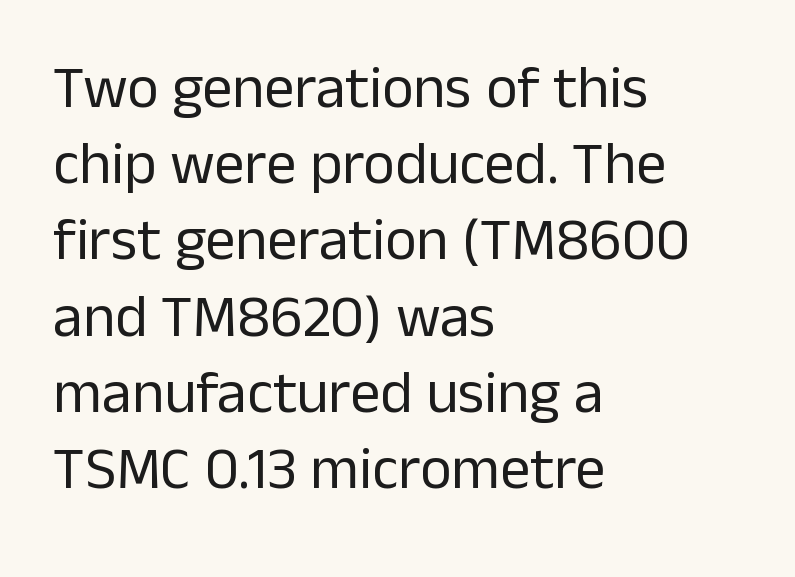
Q: Is the text bold? A: No.
Q: Is the text italic (slanted)? A: No, it is upright.
Q: Is the typeface a serif or a sans-serif typeface? A: Sans-serif.
Q: Is the text underlined? A: No.
Q: How is the paragraph aligned? A: Left-aligned.
Q: Is the spacing between letters normal or unusually wide? A: Normal.
Q: Is the spacing between lines tight, normal or loose? A: Normal.
Q: Width (condensed, normal, or wide)? A: Normal.
Q: Stroke contrast? A: Low.
Q: x-height? A: Medium.
Q: Monospaced? A: No.
